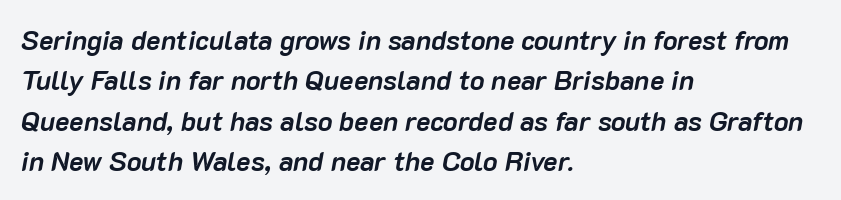
Q: Is the text bold? A: Yes.
Q: Is the text italic (slanted)? A: Yes, it leans right by about 10 degrees.
Q: Is the text underlined? A: No.
Q: How is the paragraph aligned? A: Left-aligned.
Q: Is the spacing between letters normal or unusually wide? A: Normal.
Q: Is the spacing between lines tight, normal or loose? A: Normal.
